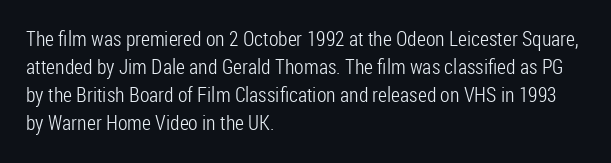
{"italic": "no", "bold": "no", "underline": "no", "align": "left", "line_spacing": "normal", "line_spacing_ratio": 1.34, "letter_spacing": "normal", "letter_spacing_em": 0.0, "glyph_px": 21}
